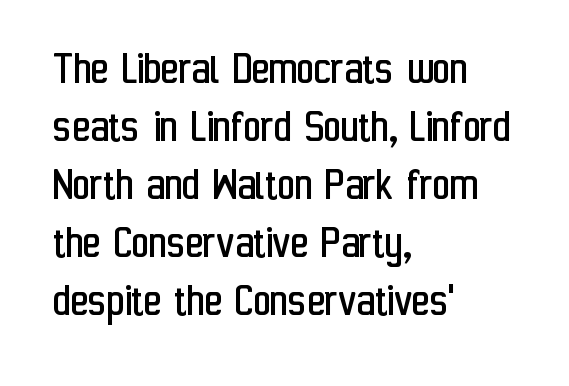
The image shows 48 px regular-weight, condensed sans-serif type, upright; set left-aligned, line spacing 1.21x, normal letter spacing, not underlined; low stroke contrast and a medium x-height.
